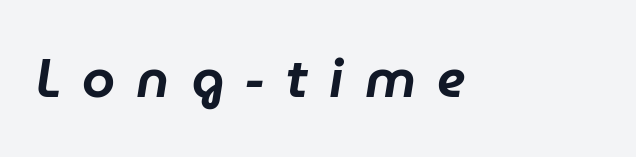
The glyphs are unaccompanied by any horizontal stroke below them. The type is letterspaced generously, with wide tracking. The glyphs look as if they've been sheared to an angle. The letters advance in unequal steps, a hallmark of proportional type.
